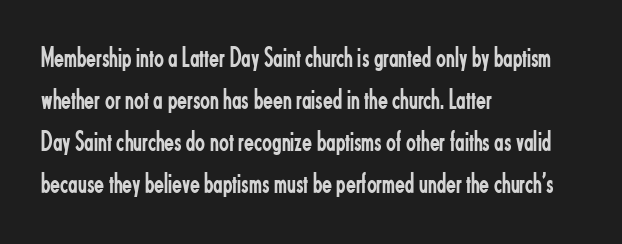
Q: Is the text bold? A: No.
Q: Is the text italic (slanted)? A: No, it is upright.
Q: Is the typeface a serif or a sans-serif typeface? A: Sans-serif.
Q: Is the text underlined? A: No.
Q: How is the paragraph aligned? A: Left-aligned.
Q: Is the spacing between letters normal or unusually wide? A: Normal.
Q: Is the spacing between lines tight, normal or loose? A: Normal.
Q: Width (condensed, normal, or wide)? A: Condensed.
Q: Stroke contrast? A: Low.
Q: x-height? A: Small.
Q: Monospaced? A: No.
